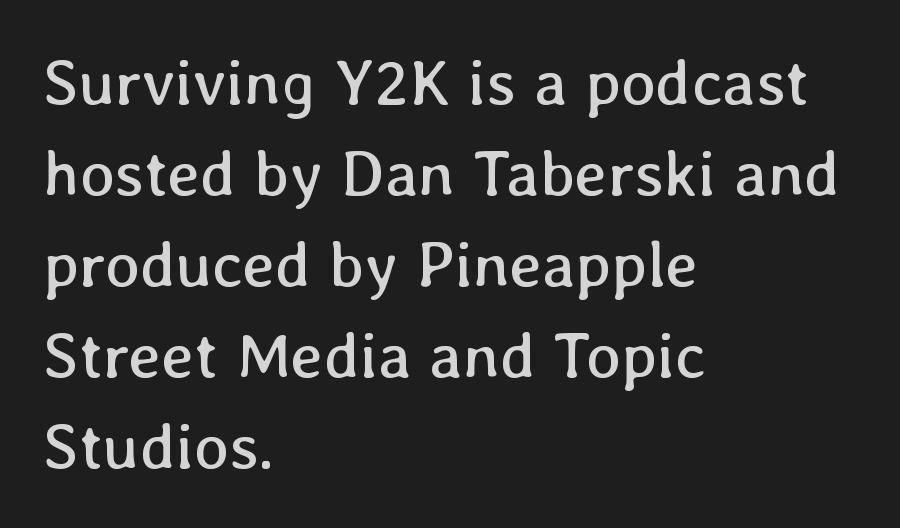
Nobody touched the tracking dial on this one. The rendering uses natural spacing where letterforms have individual widths. The typesetting does not lean heavy: it is not bold. Compared with a centered layout, this one pins lines to the left instead. Reading down the column, the eye jumps a familiar distance to each next line. Descender tails drop into unmarked territory.
